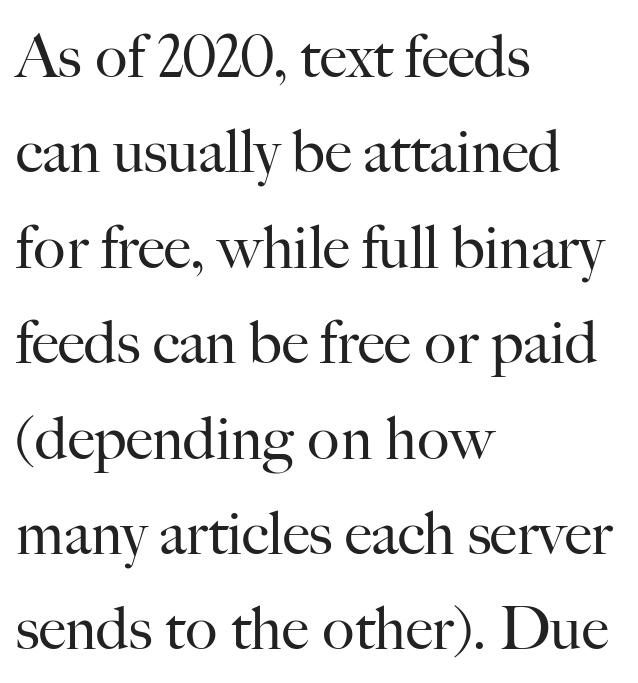
In terms of letterspacing, this is plain default setting. Is there any slant? The stems are plumb. Is this a heavy cut? Hardly; it is regular or lighter. Each letter's strokes conclude with small projecting serifs. Summary of vertical rhythm: regular, with standard interline spacing. Spacing verdict: proportional, widths tailored to each character.
